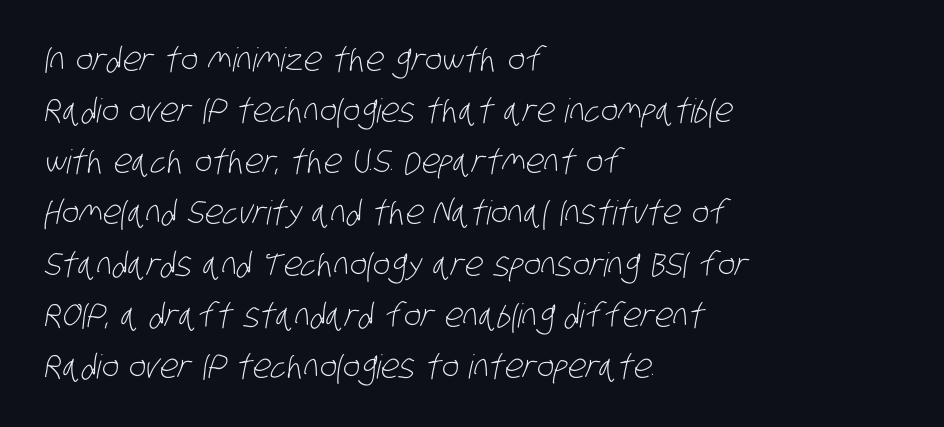
These lines keep a tight, regular rhythm from letter to letter. Think standard paragraph weight, or any step lighter than that. Any mark beneath the type? The region is blank. These lines are composed in type without serifs. Typeset ragged right — the left edge is the straight one.
